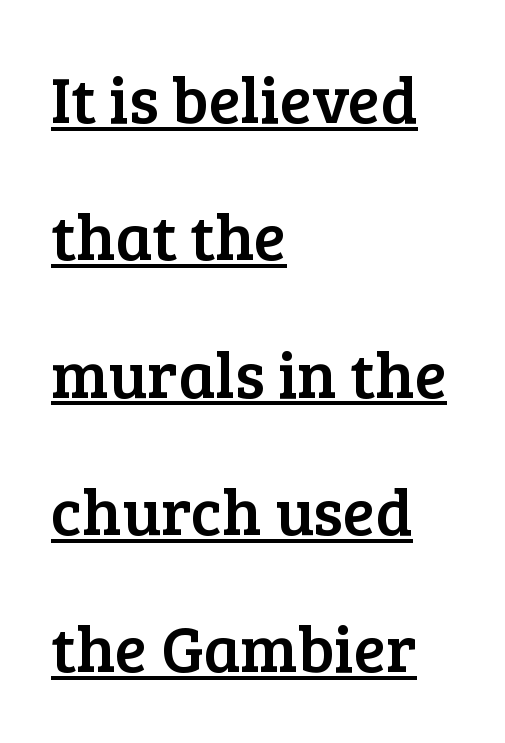
The image shows 66 px serif type, upright; set left-aligned, loose line spacing (2.08x), normal letter spacing, underlined; low stroke contrast and a medium x-height.
